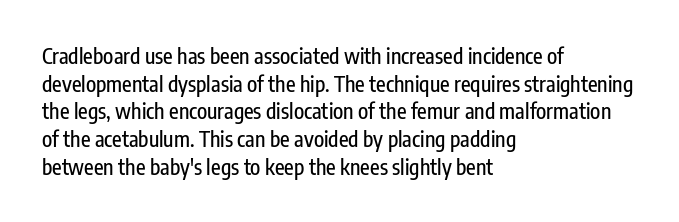
Every character sits straight up, as roman type does. Decoration check: the copy has no underline. A normal amount of white space separates one row of letters from the next. The passage shown has conventional tracking throughout.
